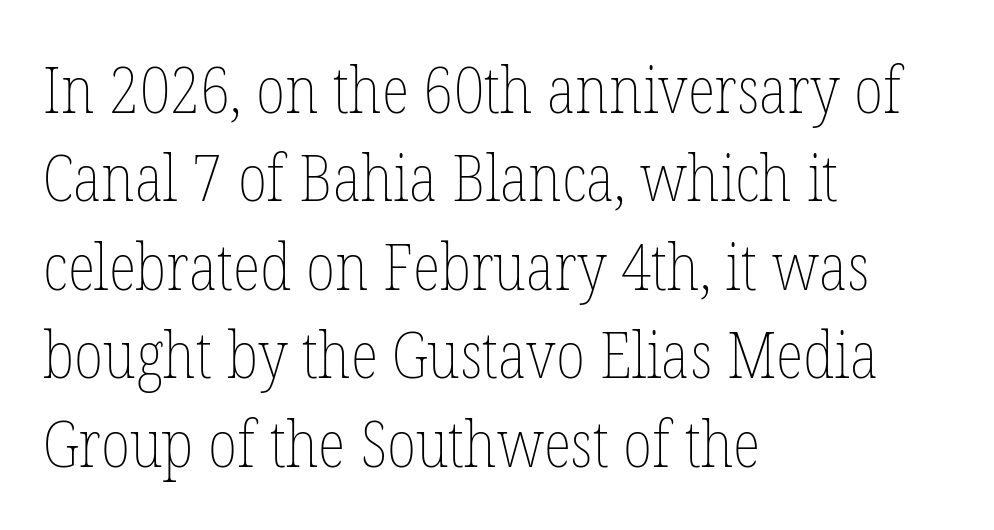
{"italic": "no", "bold": "no", "weight": "thin", "width": "condensed", "stroke_contrast": "low", "x_height": "medium", "monospaced": "no", "underline": "no", "align": "left", "line_spacing": "normal", "line_spacing_ratio": 1.36, "letter_spacing": "normal", "letter_spacing_em": 0.0, "glyph_px": 65}
